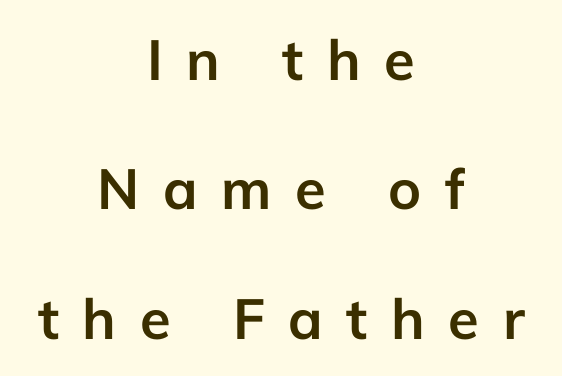
{"serif": "no", "italic": "no", "bold": "yes", "weight": "semibold", "width": "normal", "stroke_contrast": "low", "x_height": "medium", "monospaced": "no", "underline": "no", "align": "center", "line_spacing": "loose", "line_spacing_ratio": 2.31, "letter_spacing": "wide", "letter_spacing_em": 0.42, "glyph_px": 56}
